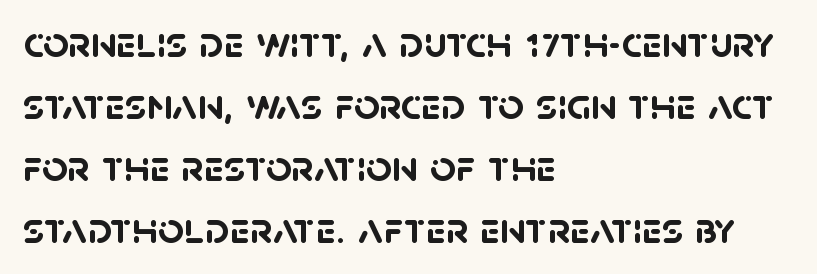
{"serif": "no", "bold": "yes", "weight": "semibold", "width": "normal", "stroke_contrast": "low", "x_height": "large", "monospaced": "no", "underline": "no", "align": "left", "line_spacing": "normal", "line_spacing_ratio": 1.38, "letter_spacing": "normal", "letter_spacing_em": 0.0, "glyph_px": 45}
